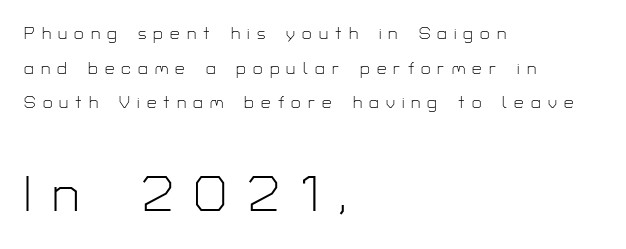
You can tell it's not italic because the verticals are truly vertical. Bold? No — there's no thickening of the strokes. The following chunk of copy outweighs the initial chunk in type size. The space directly below the letters is spotless. Observe the wide spacing: letters keep a clear distance from each other.
